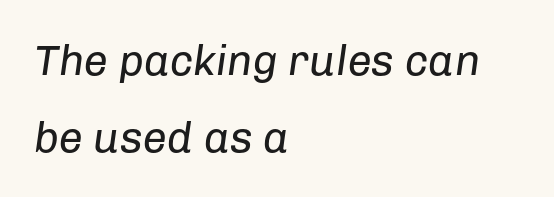
{"italic": "yes", "lean": "right", "slant_degrees": 8, "bold": "no", "weight": "regular", "width": "normal", "stroke_contrast": "low", "x_height": "medium", "monospaced": "no", "underline": "no", "align": "left", "line_spacing_ratio": 1.78, "letter_spacing": "normal", "letter_spacing_em": 0.0, "glyph_px": 43}
